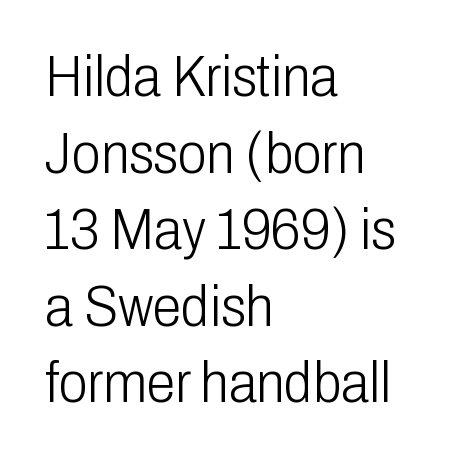
The image shows 58 px light, condensed sans-serif type, upright; set left-aligned, normal line spacing (1.32x), normal letter spacing, not underlined; low stroke contrast and a medium x-height.
